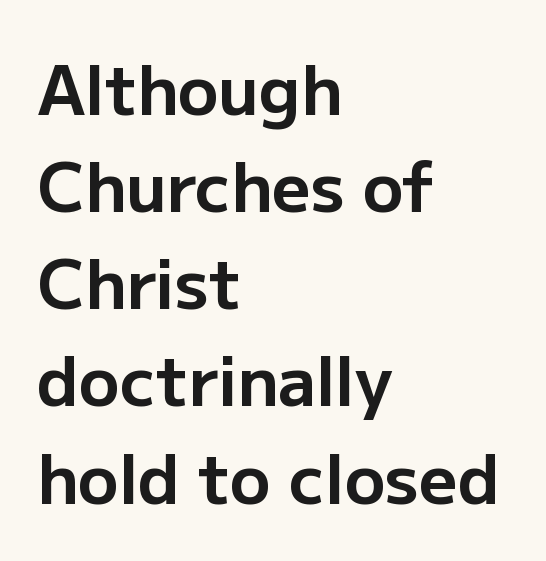
The image shows 67 px bold sans-serif type, upright; set left-aligned, normal line spacing (1.45x), normal letter spacing, not underlined; low stroke contrast and a medium x-height.
